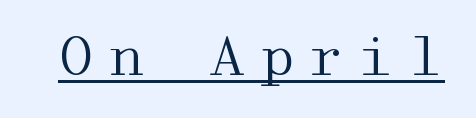
The image shows 53 px regular-weight, wide serif type, upright; set unusually wide letter spacing (+0.24 em), underlined; medium stroke contrast and a medium x-height.
